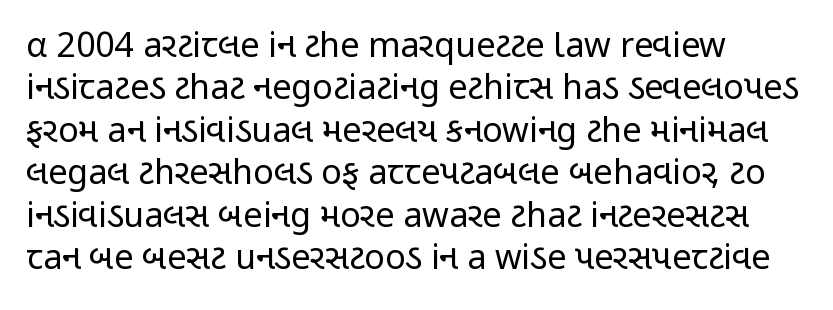
{"serif": "no", "italic": "no", "bold": "no", "weight": "regular", "width": "condensed", "stroke_contrast": "low", "x_height": "medium", "monospaced": "no", "underline": "no", "align": "left", "line_spacing": "normal", "line_spacing_ratio": 1.25, "letter_spacing": "normal", "letter_spacing_em": 0.0, "glyph_px": 34}
